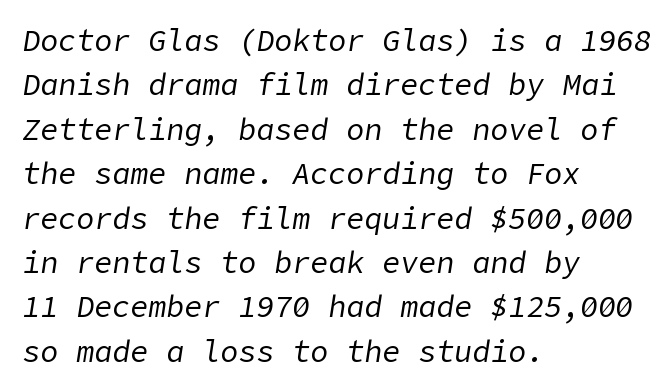
{"italic": "yes", "lean": "right", "slant_degrees": 9, "bold": "no", "weight": "regular", "width": "normal", "stroke_contrast": "low", "x_height": "medium", "underline": "no", "align": "left", "line_spacing": "normal", "line_spacing_ratio": 1.48, "letter_spacing": "normal", "letter_spacing_em": 0.0, "glyph_px": 30}
